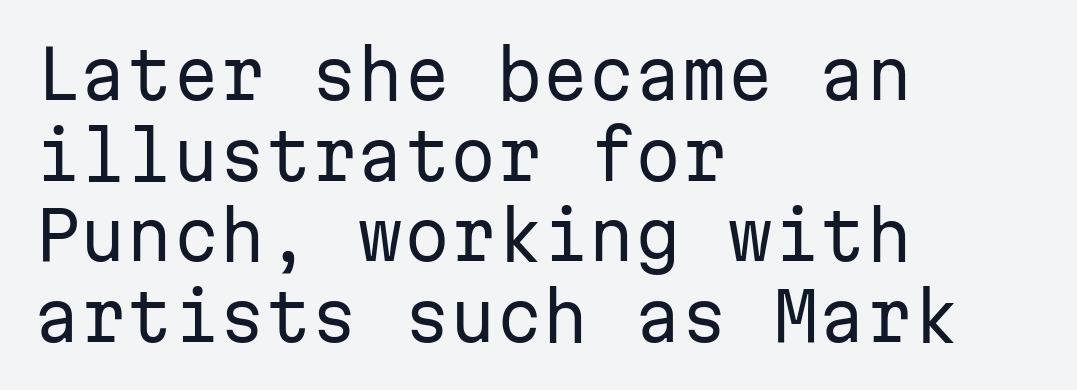
Q: Is the text bold? A: No.
Q: Is the text italic (slanted)? A: No, it is upright.
Q: Is the typeface a serif or a sans-serif typeface? A: Sans-serif.
Q: Is the text underlined? A: No.
Q: How is the paragraph aligned? A: Left-aligned.
Q: Is the spacing between letters normal or unusually wide? A: Normal.
Q: Width (condensed, normal, or wide)? A: Normal.
Q: Stroke contrast? A: Low.
Q: x-height? A: Medium.
Q: Monospaced? A: Yes.
